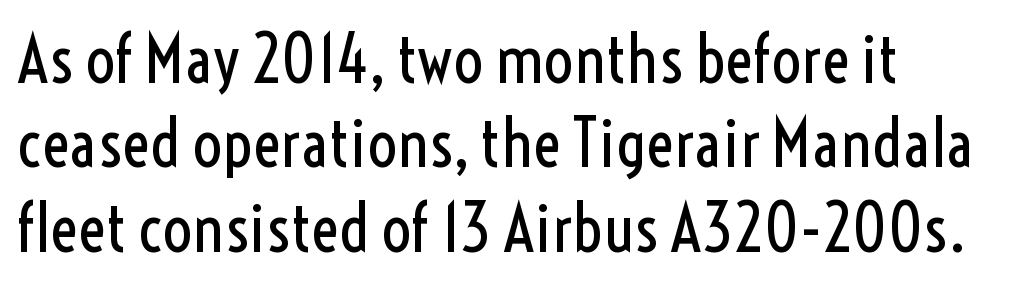
{"serif": "no", "italic": "no", "bold": "no", "weight": "regular", "width": "condensed", "x_height": "medium", "monospaced": "no", "underline": "no", "align": "left", "line_spacing": "normal", "line_spacing_ratio": 1.28, "letter_spacing": "normal", "letter_spacing_em": 0.0, "glyph_px": 66}
